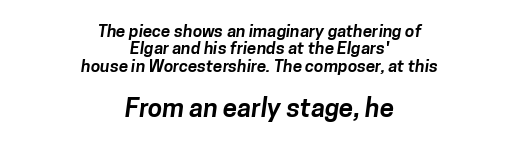
Q: Is the text bold? A: Yes.
Q: Is the text underlined? A: No.
Q: How is the paragraph aligned? A: Centered.
Q: Is the spacing between letters normal or unusually wide? A: Normal.
Q: Is the spacing between lines tight, normal or loose? A: Tight.
Q: Which block of text is set in a larger size, the first (top) or the second (bottom)? A: The second (bottom) one.
